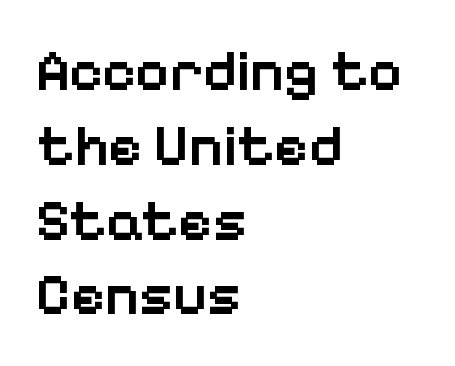
The image shows 58 px semibold sans-serif type, upright; set left-aligned, normal line spacing (1.29x), normal letter spacing, not underlined; low stroke contrast and a medium x-height.
